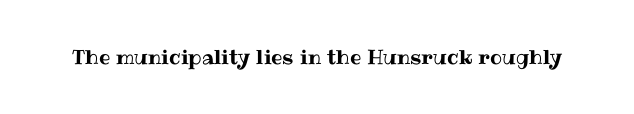
The image shows 20 px text type, upright; set normal letter spacing, not underlined.
